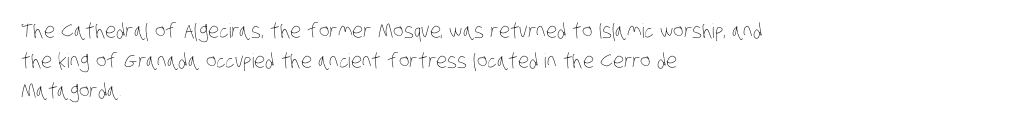
Observe the ordinary spacing: letters are neighbours, not strangers. One-word summary of the alignment: left. The cut favours lightness, reaching ordinary text weight at its darkest. Evenly set lines give the paragraph a standard silhouette. Rule under the text: the space is simply empty.
